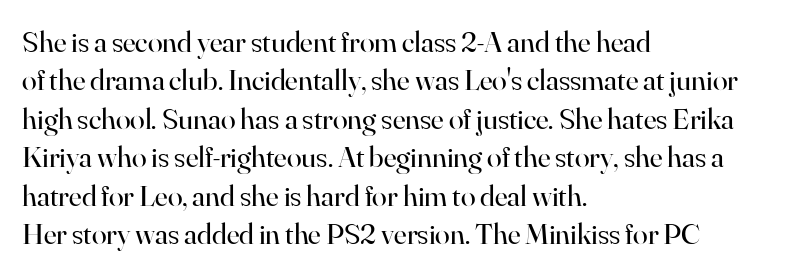
Q: Is the text bold? A: No.
Q: Is the text italic (slanted)? A: No, it is upright.
Q: Is the typeface a serif or a sans-serif typeface? A: Serif.
Q: Is the text underlined? A: No.
Q: How is the paragraph aligned? A: Left-aligned.
Q: Is the spacing between letters normal or unusually wide? A: Normal.
Q: Is the spacing between lines tight, normal or loose? A: Normal.
Q: Width (condensed, normal, or wide)? A: Normal.
Q: Stroke contrast? A: High.
Q: x-height? A: Small.
Q: Monospaced? A: No.
